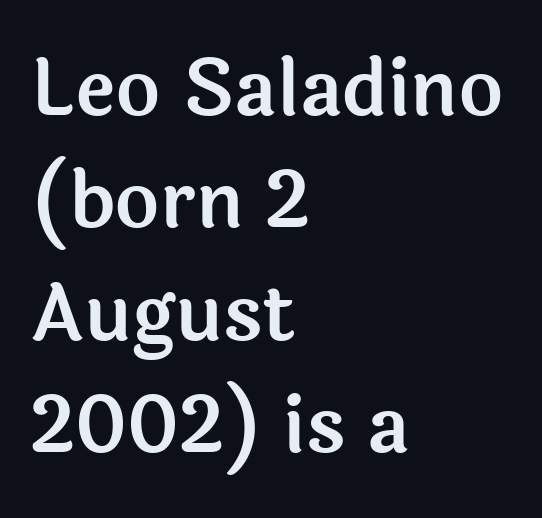
The image shows 77 px sans-serif type, upright; set left-aligned, normal line spacing (1.46x), normal letter spacing, not underlined; a medium x-height.
